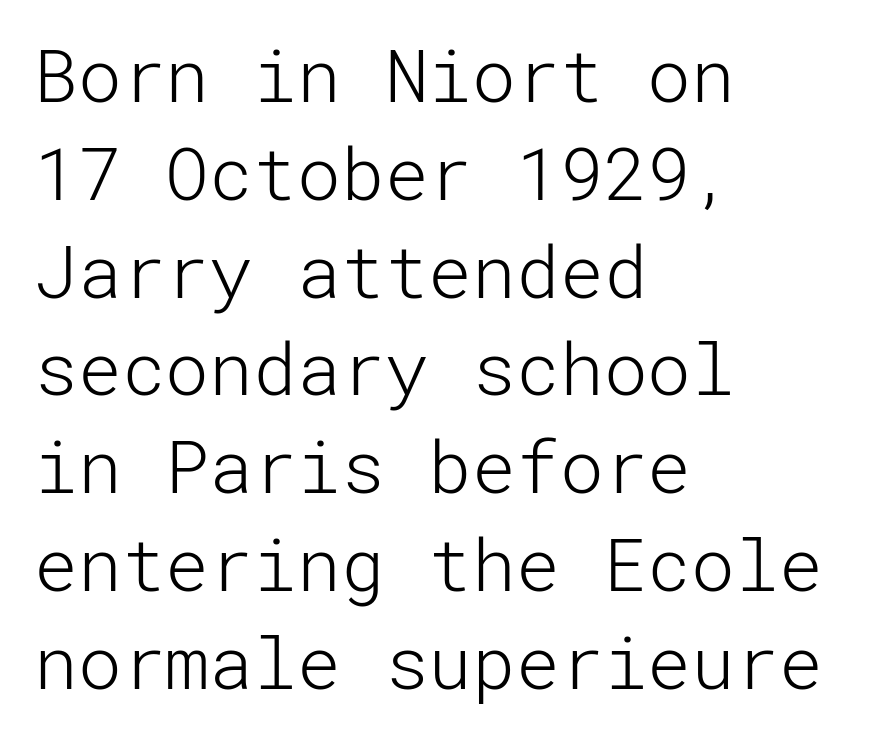
Note: no serifs on the glyphs. Look at the tracking — it's just the regular setting, nothing added. The font is comparable to plain body text, perhaps lighter. The text block is weighted toward the left margin, trailing off unevenly rightward. Has an underline been added? It has not. The rows are spaced the way most documents space them.
